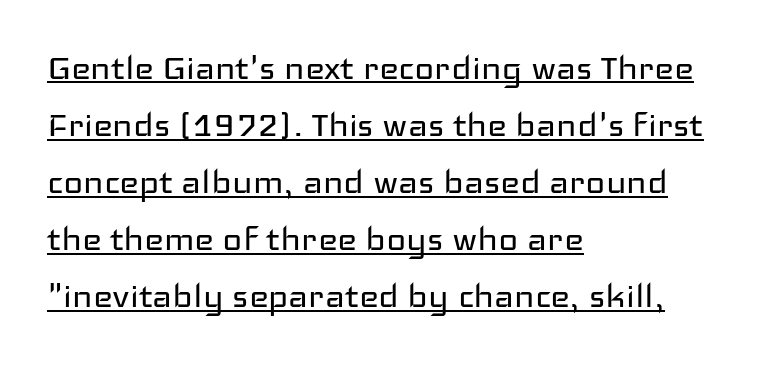
Q: Is the text bold? A: No.
Q: Is the text italic (slanted)? A: No, it is upright.
Q: Is the typeface a serif or a sans-serif typeface? A: Sans-serif.
Q: Is the text underlined? A: Yes.
Q: How is the paragraph aligned? A: Left-aligned.
Q: Is the spacing between letters normal or unusually wide? A: Normal.
Q: Is the spacing between lines tight, normal or loose? A: Normal.
Q: Width (condensed, normal, or wide)? A: Wide.
Q: Stroke contrast? A: Low.
Q: x-height? A: Medium.
Q: Monospaced? A: No.
